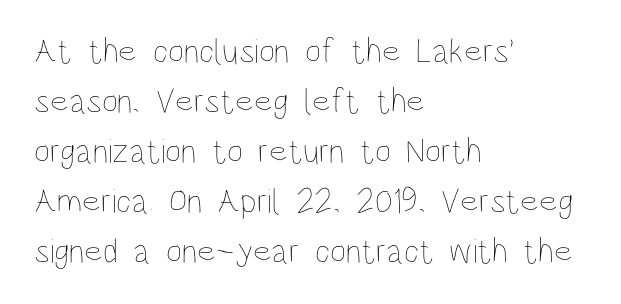
The image shows 35 px thin, condensed type, upright; set left-aligned, normal line spacing (1.43x), normal letter spacing, not underlined; low stroke contrast and a large x-height.
